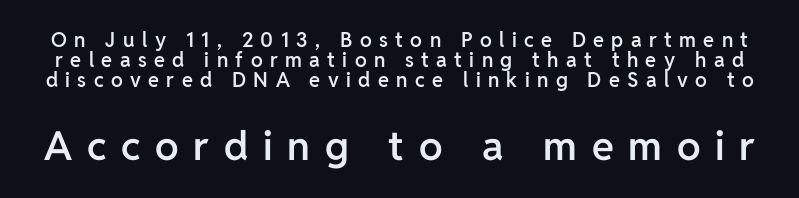
Substantial extra tracking has been applied to these lines. Whoever set this chose condensed vertical rhythm over breathing room. What weight is shown? A semibold, between regular and bold. The words here are not underlined.
